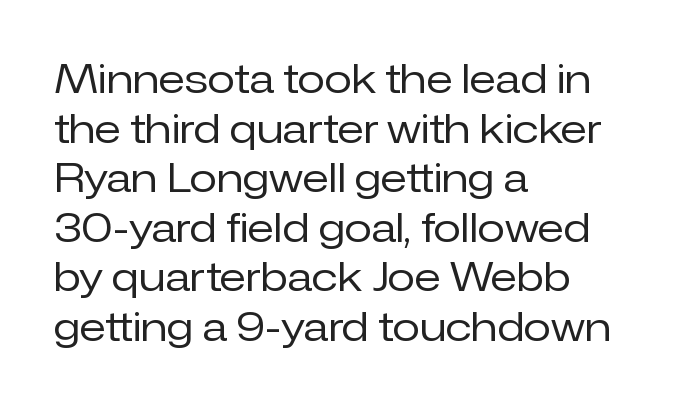
Q: Is the text bold? A: No.
Q: Is the text italic (slanted)? A: No, it is upright.
Q: Is the typeface a serif or a sans-serif typeface? A: Sans-serif.
Q: Is the text underlined? A: No.
Q: How is the paragraph aligned? A: Left-aligned.
Q: Is the spacing between letters normal or unusually wide? A: Normal.
Q: Width (condensed, normal, or wide)? A: Normal.
Q: Stroke contrast? A: Low.
Q: x-height? A: Medium.
Q: Monospaced? A: No.
